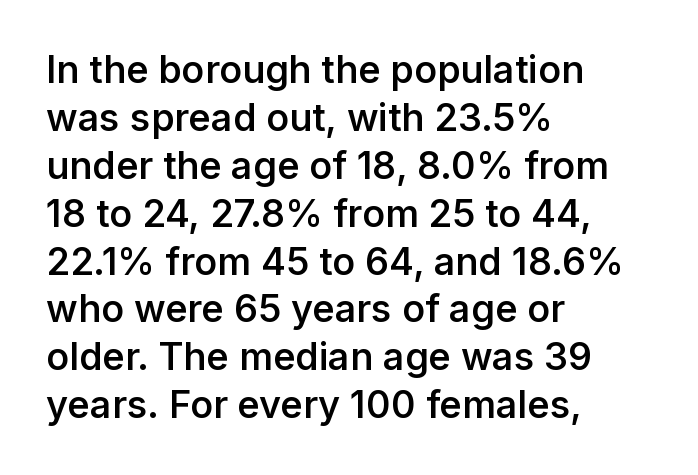
{"serif": "no", "italic": "no", "bold": "semi", "weight": "semibold", "width": "normal", "stroke_contrast": "low", "x_height": "medium", "monospaced": "no", "underline": "no", "align": "left", "line_spacing": "normal", "line_spacing_ratio": 1.26, "letter_spacing": "normal", "letter_spacing_em": 0.0, "glyph_px": 38}
